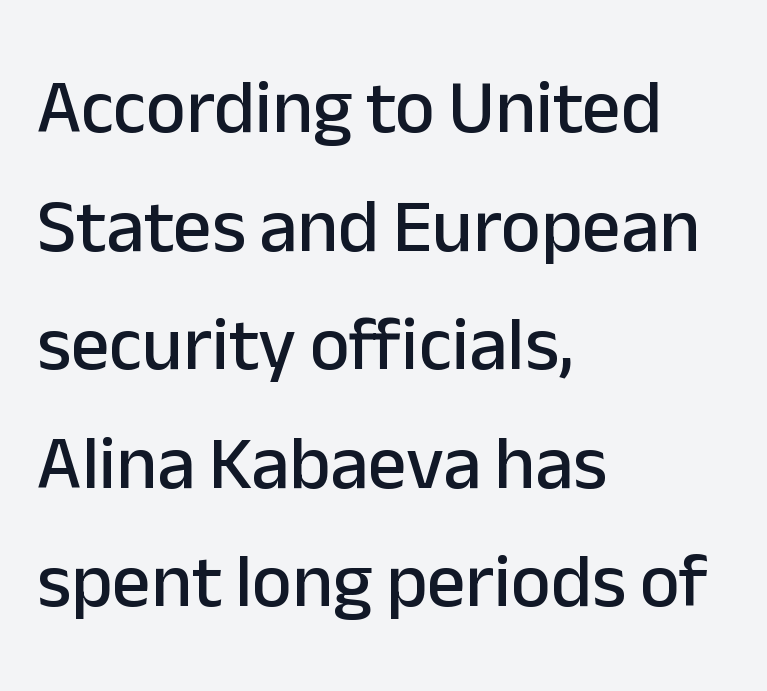
Q: Is the text italic (slanted)? A: No, it is upright.
Q: Is the typeface a serif or a sans-serif typeface? A: Sans-serif.
Q: Is the text underlined? A: No.
Q: How is the paragraph aligned? A: Left-aligned.
Q: Is the spacing between letters normal or unusually wide? A: Normal.
Q: Is the spacing between lines tight, normal or loose? A: Normal.
Q: Width (condensed, normal, or wide)? A: Normal.
Q: Stroke contrast? A: Low.
Q: x-height? A: Medium.
Q: Monospaced? A: No.
